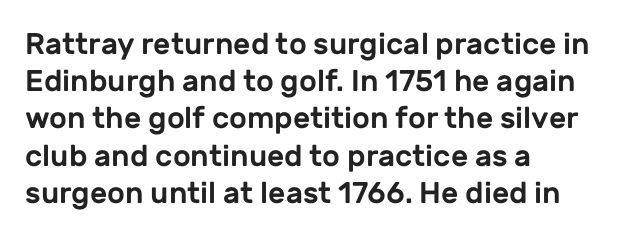
{"serif": "no", "italic": "no", "width": "normal", "stroke_contrast": "low", "x_height": "medium", "monospaced": "no", "underline": "no", "align": "left", "line_spacing_ratio": 1.24, "letter_spacing": "normal", "letter_spacing_em": 0.0, "glyph_px": 30}
